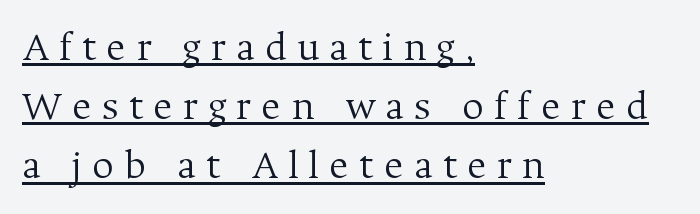
{"serif": "yes", "italic": "no", "bold": "no", "weight": "light", "width": "normal", "stroke_contrast": "medium", "x_height": "medium", "monospaced": "no", "underline": "yes", "align": "left", "line_spacing": "normal", "line_spacing_ratio": 1.41, "letter_spacing": "wide", "letter_spacing_em": 0.24, "glyph_px": 42}
